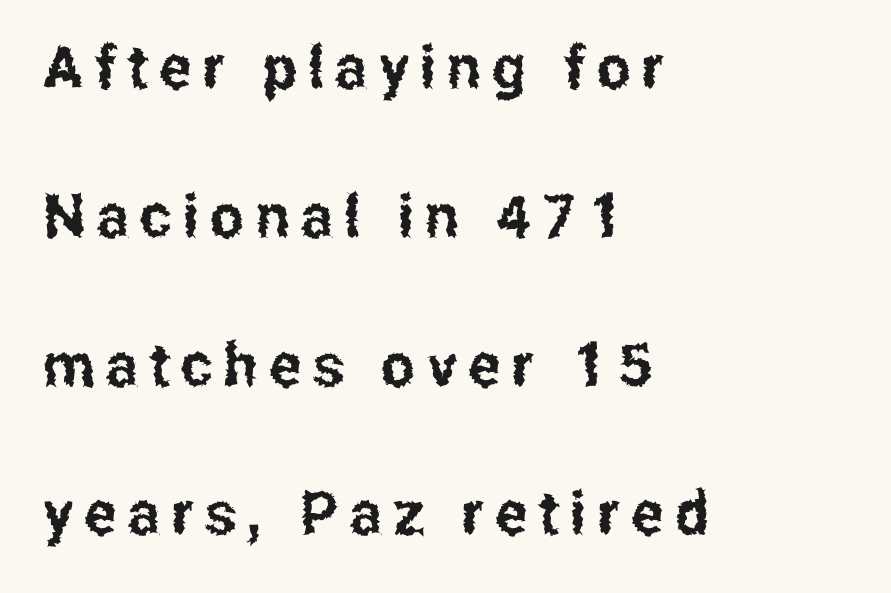
{"serif": "no", "italic": "no", "width": "condensed", "stroke_contrast": "low", "x_height": "medium", "monospaced": "no", "underline": "no", "align": "left", "line_spacing": "loose", "line_spacing_ratio": 2.48, "glyph_px": 60}
